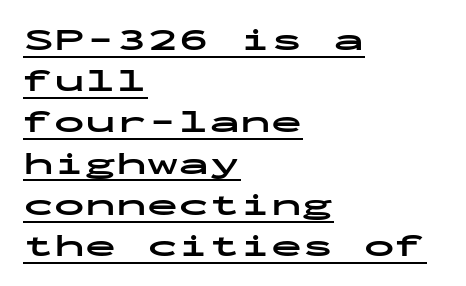
{"serif": "no", "italic": "no", "bold": "yes", "weight": "bold", "width": "wide", "stroke_contrast": "low", "x_height": "medium", "monospaced": "yes", "underline": "yes", "align": "left", "line_spacing": "normal", "line_spacing_ratio": 1.33, "letter_spacing": "normal", "letter_spacing_em": 0.0, "glyph_px": 31}
